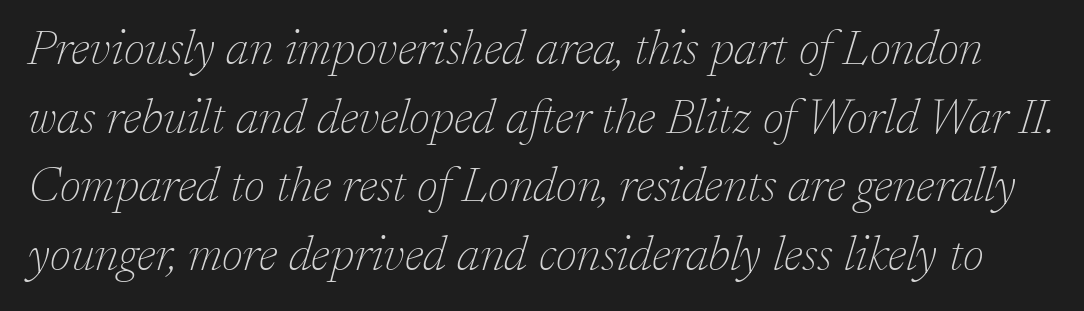
The letters carry serifs — small finishing strokes at the ends of their stems. Regarding leading, the lines here are spaced in the standard way. The line texture is even and compact thanks to regular tracking. A typesetter would call this proportional, since set widths differ per character.
